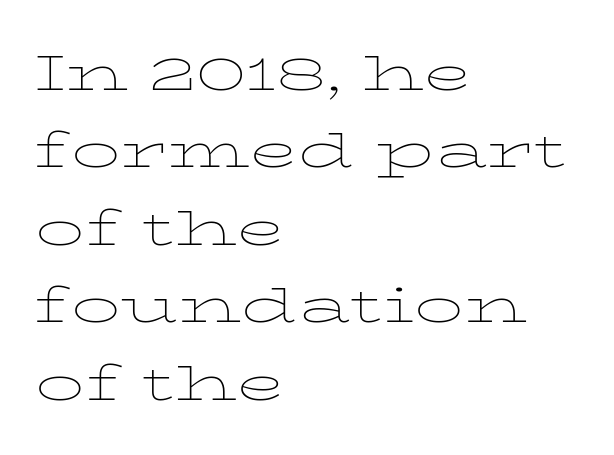
The image shows 49 px thin, wide serif type, upright; set left-aligned, normal line spacing (1.58x), normal letter spacing, not underlined; low stroke contrast and a medium x-height.
